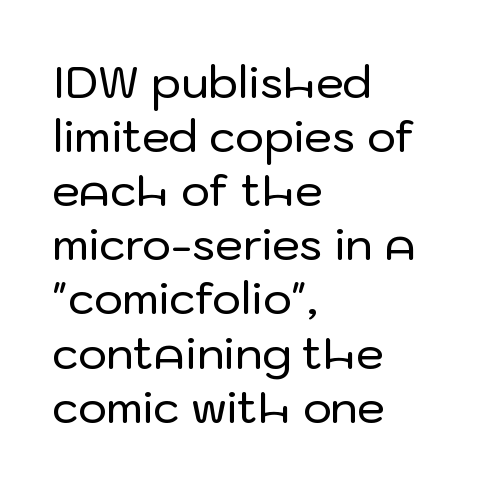
{"serif": "no", "italic": "no", "width": "normal", "stroke_contrast": "low", "x_height": "medium", "monospaced": "no", "underline": "no", "align": "left", "line_spacing_ratio": 1.23, "letter_spacing": "normal", "letter_spacing_em": 0.0, "glyph_px": 44}
